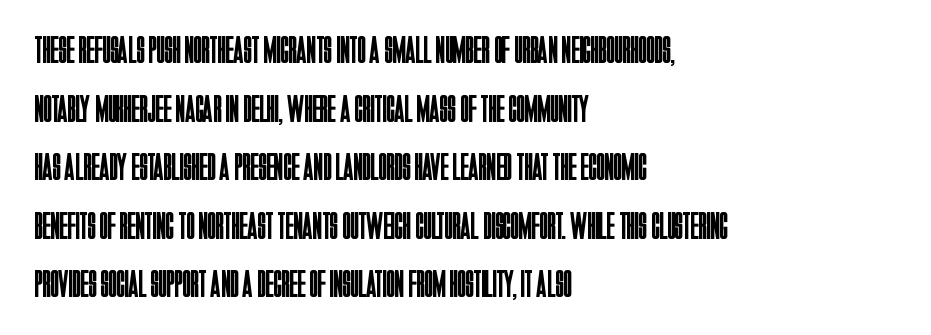
Q: Is the text bold? A: No.
Q: Is the text italic (slanted)? A: No, it is upright.
Q: Is the typeface a serif or a sans-serif typeface? A: Sans-serif.
Q: Is the text underlined? A: No.
Q: How is the paragraph aligned? A: Left-aligned.
Q: Is the spacing between letters normal or unusually wide? A: Normal.
Q: Is the spacing between lines tight, normal or loose? A: Normal.
Q: Width (condensed, normal, or wide)? A: Condensed.
Q: Stroke contrast? A: Low.
Q: x-height? A: Large.
Q: Monospaced? A: No.
